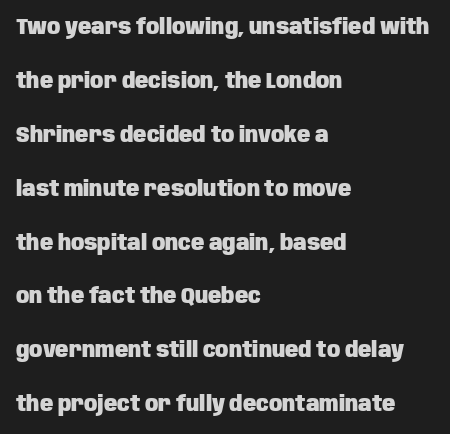
The image shows 22 px bold type, upright; set left-aligned, loose line spacing (2.45x), normal letter spacing, not underlined.
